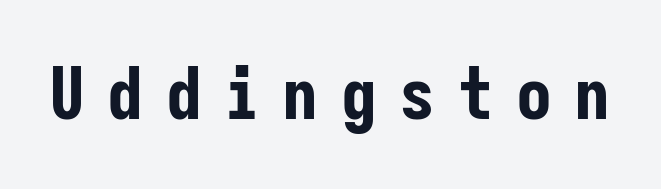
The space directly below the letters is spotless. This sample uses expanded letter spacing, leaving extra air between glyphs. The face used here is monospaced, like something from a code editor. The designer went with a sans here, leaving each stem footless. This is roman type, the default non-slanted kind.
